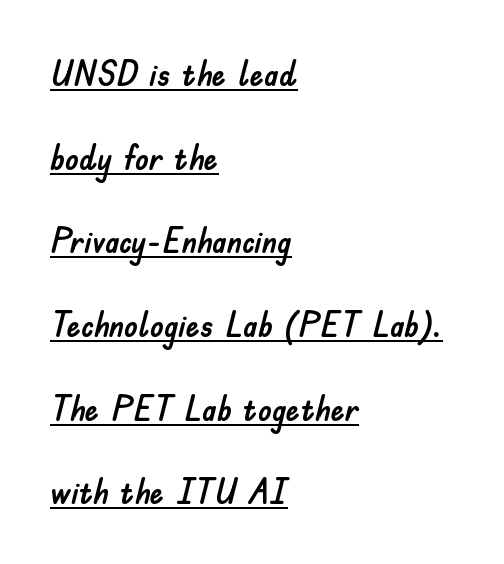
The image shows 35 px sans-serif type; set left-aligned, loose line spacing (2.39x), normal letter spacing, underlined; low stroke contrast and a small x-height.
